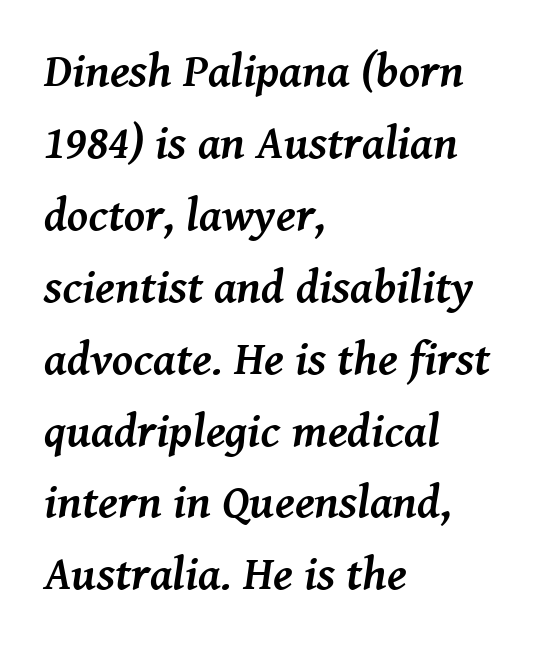
In terms of posture, this sample is oblique. Descenders hang freely into open space. Weight: bold. Varying glyph widths throughout — classic text-font behaviour. If you measured baseline to baseline, you'd find a middling distance.
